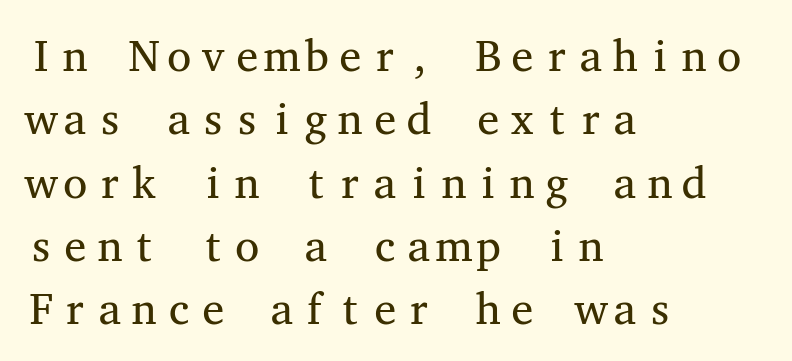
The image shows 44 px regular-weight, wide serif type, upright, monospaced; set left-aligned, normal line spacing (1.44x), normal letter spacing, not underlined; medium stroke contrast and a medium x-height.
